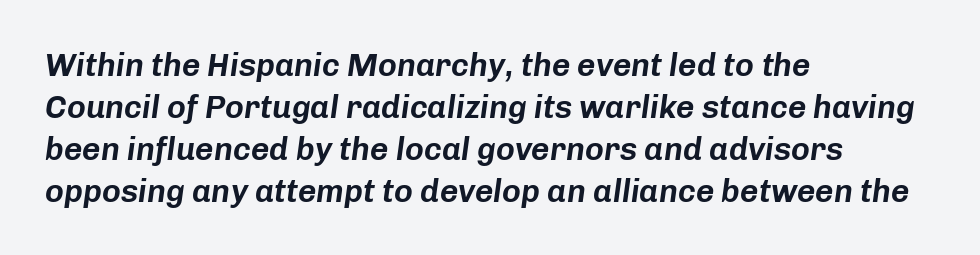
The image shows 32 px text type, italic (leaning right); set left-aligned, normal line spacing (1.31x), normal letter spacing, not underlined; low stroke contrast and a medium x-height.
